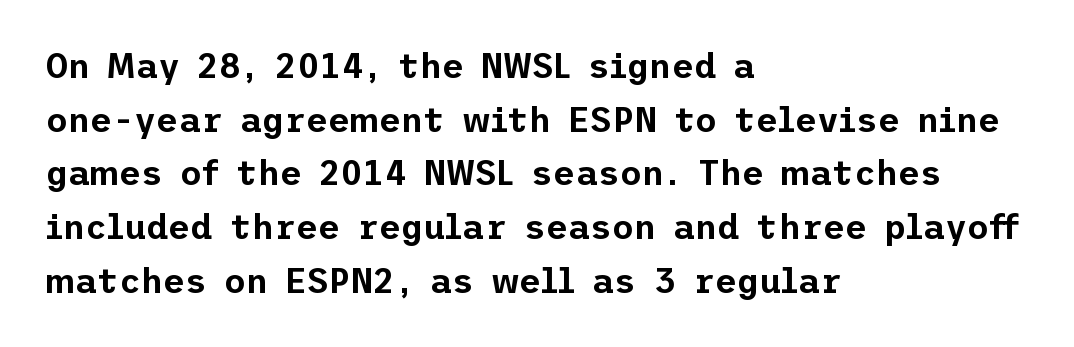
Q: Is the text italic (slanted)? A: No, it is upright.
Q: Is the typeface a serif or a sans-serif typeface? A: Sans-serif.
Q: Is the text underlined? A: No.
Q: How is the paragraph aligned? A: Left-aligned.
Q: Is the spacing between letters normal or unusually wide? A: Normal.
Q: Is the spacing between lines tight, normal or loose? A: Normal.
Q: Width (condensed, normal, or wide)? A: Normal.
Q: Stroke contrast? A: Low.
Q: x-height? A: Medium.
